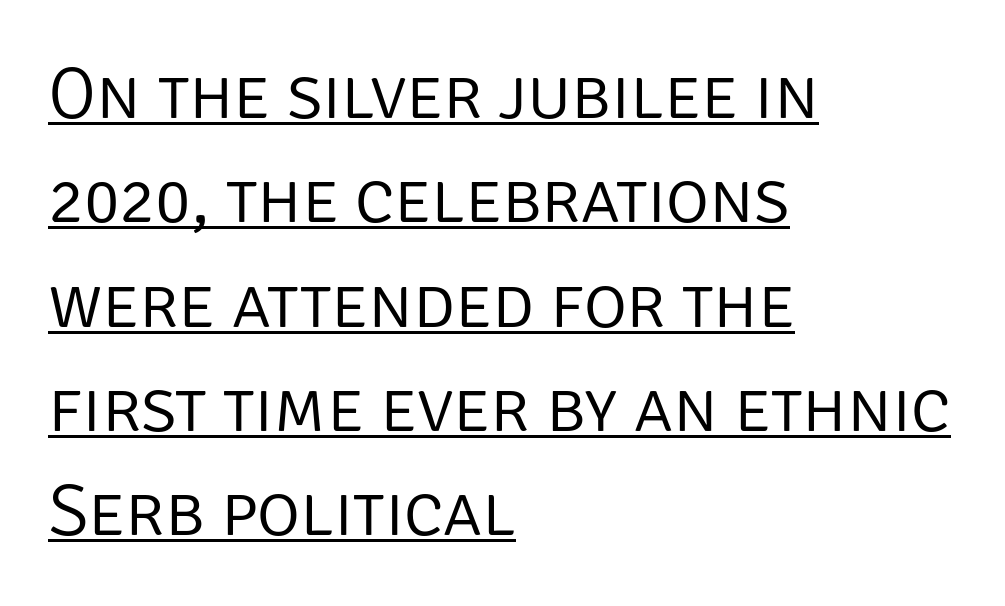
Q: Is the text bold? A: No.
Q: Is the text italic (slanted)? A: No, it is upright.
Q: Is the typeface a serif or a sans-serif typeface? A: Sans-serif.
Q: Is the text underlined? A: Yes.
Q: How is the paragraph aligned? A: Left-aligned.
Q: Is the spacing between letters normal or unusually wide? A: Normal.
Q: Is the spacing between lines tight, normal or loose? A: Normal.
Q: Width (condensed, normal, or wide)? A: Normal.
Q: Stroke contrast? A: Low.
Q: x-height? A: Large.
Q: Monospaced? A: No.
